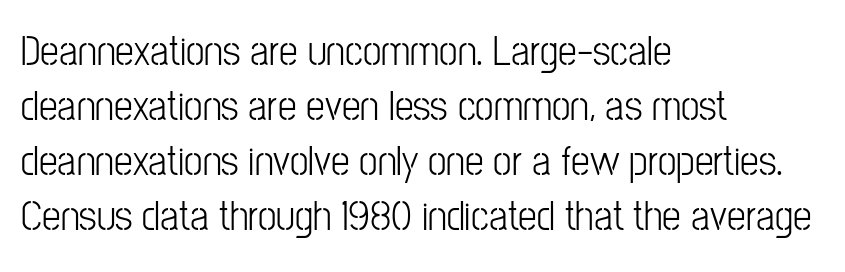
Q: Is the text bold? A: No.
Q: Is the text italic (slanted)? A: No, it is upright.
Q: Is the typeface a serif or a sans-serif typeface? A: Sans-serif.
Q: Is the text underlined? A: No.
Q: How is the paragraph aligned? A: Left-aligned.
Q: Is the spacing between letters normal or unusually wide? A: Normal.
Q: Is the spacing between lines tight, normal or loose? A: Normal.
Q: Width (condensed, normal, or wide)? A: Condensed.
Q: Stroke contrast? A: Low.
Q: x-height? A: Medium.
Q: Monospaced? A: No.
